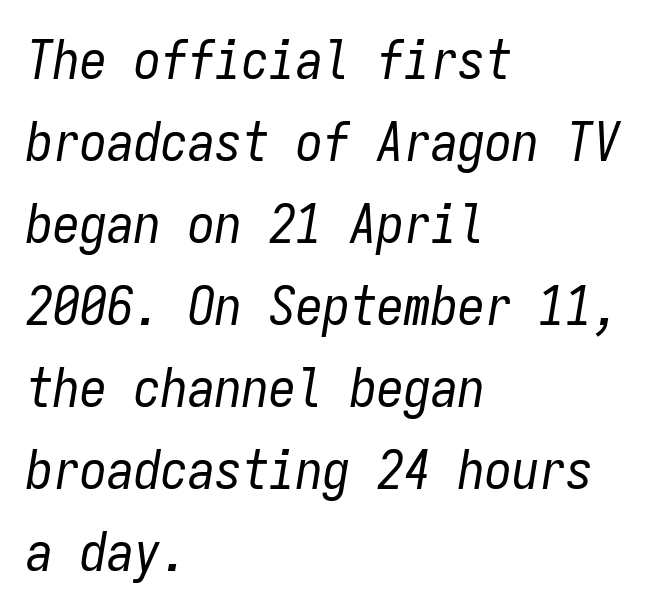
The image shows 54 px regular-weight, condensed type, italic (leaning right), monospaced; set left-aligned, normal line spacing (1.52x), normal letter spacing, not underlined; low stroke contrast and a medium x-height.
